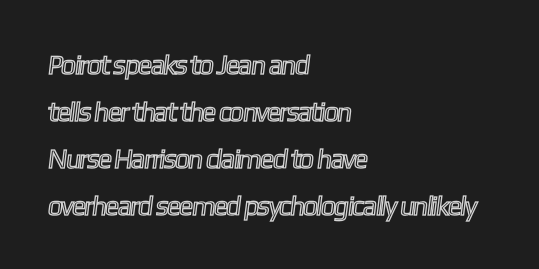
Q: Is the text underlined? A: No.
Q: How is the paragraph aligned? A: Left-aligned.
Q: Is the spacing between letters normal or unusually wide? A: Normal.
